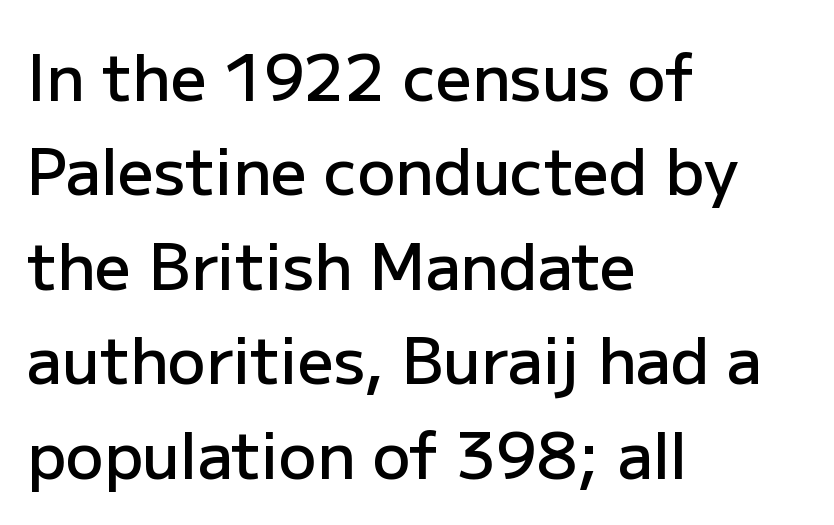
The image shows 63 px semibold sans-serif type, upright; set left-aligned, normal line spacing (1.5x), normal letter spacing, not underlined; low stroke contrast and a medium x-height.
